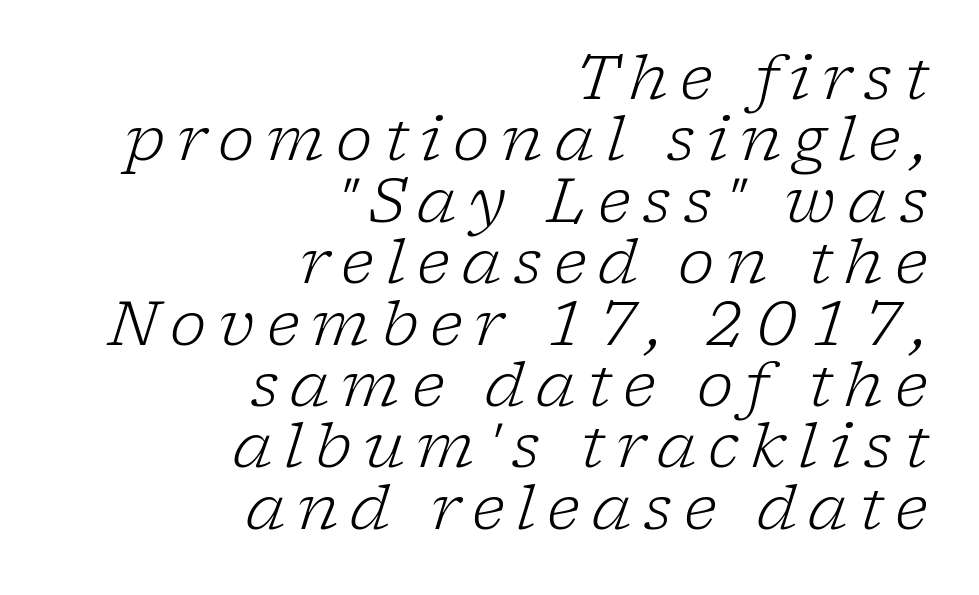
Q: Is the text bold? A: No.
Q: Is the text italic (slanted)? A: Yes, it leans right by about 17 degrees.
Q: Is the typeface a serif or a sans-serif typeface? A: Serif.
Q: Is the text underlined? A: No.
Q: How is the paragraph aligned? A: Right-aligned.
Q: Is the spacing between lines tight, normal or loose? A: Tight.
Q: Width (condensed, normal, or wide)? A: Normal.
Q: Stroke contrast? A: Low.
Q: x-height? A: Medium.
Q: Monospaced? A: No.
